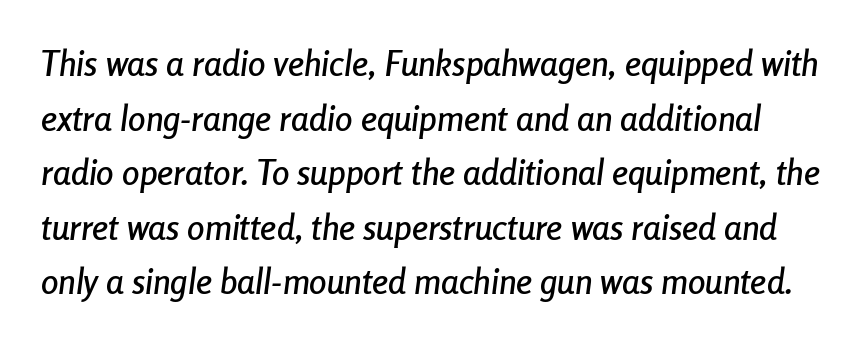
The image shows 35 px condensed type, italic (leaning right); set normal line spacing (1.56x), normal letter spacing, not underlined; low stroke contrast and a medium x-height.
